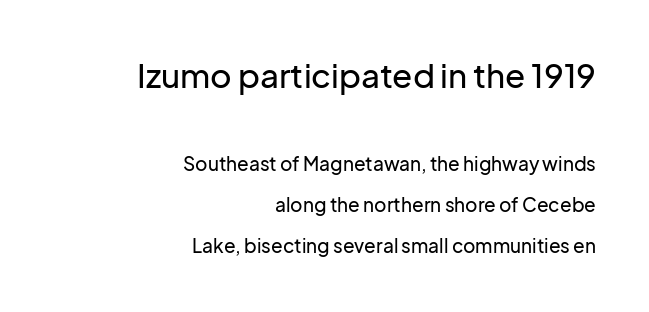
The image shows 33 px sans-serif type, upright; set right-aligned, loose line spacing (2.17x), normal letter spacing, not underlined; the first (top) block is 1.74x larger; low stroke contrast and a medium x-height.
